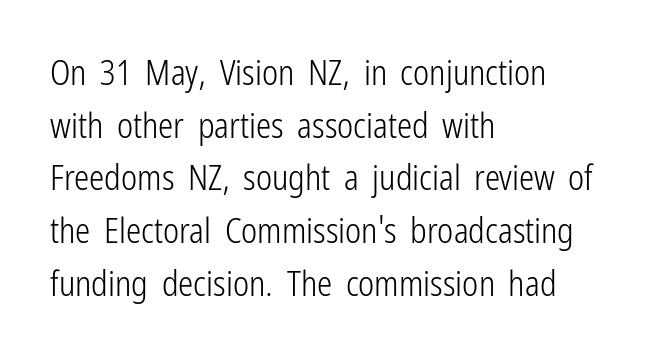
The passage shown has conventional tracking throughout. Each line starts at the same left margin while the right side varies. The font sits on the lighter half of the weight spectrum, regular included. Serifs: no, the terminals of the letterforms are clean. Vertical spacing — default.
